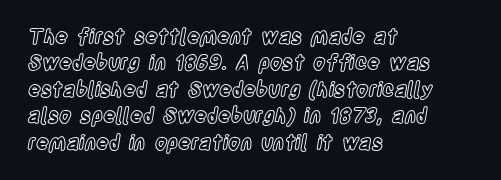
{"underline": "no", "align": "left", "line_spacing": "normal", "line_spacing_ratio": 1.32, "letter_spacing": "normal", "letter_spacing_em": 0.0, "glyph_px": 20}
